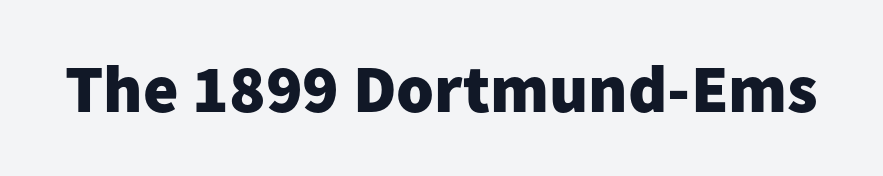
{"serif": "no", "italic": "no", "bold": "yes", "weight": "heavy", "width": "normal", "stroke_contrast": "low", "x_height": "medium", "monospaced": "no", "underline": "no", "letter_spacing": "normal", "letter_spacing_em": 0.0, "glyph_px": 68}
